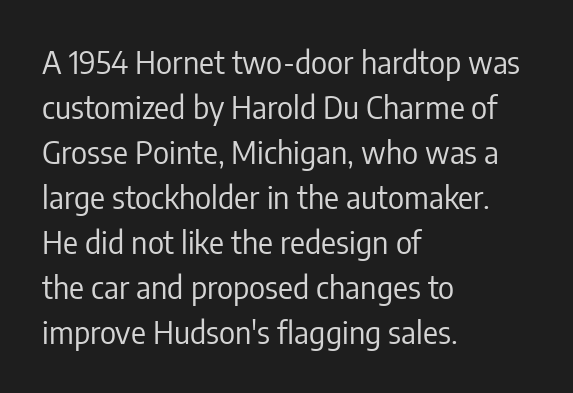
Weight: regular or lighter. Here the designer chose a conventional face with non-uniform glyph widths. The letters carry no serifs — their stems end cleanly without finishing strokes. There is no visible air inserted between adjacent glyphs.
